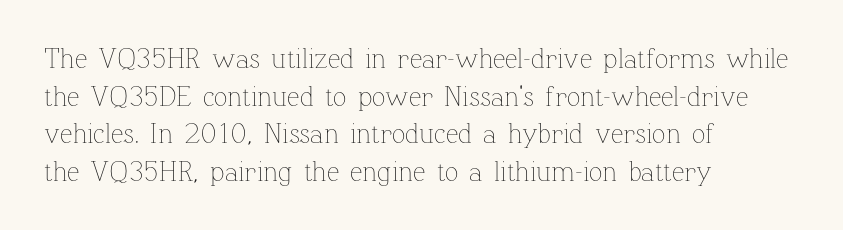
Looks like regular typesetting: each glyph gets only the width it needs. It's the straight-up-and-down kind of type. Unmarked baselines from the first word to the last. You could call the tracking neutral — neither tight nor loose. Does the copy run flush right? No — it runs flush left.
